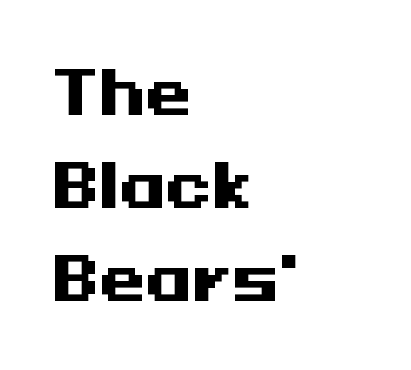
{"serif": "no", "italic": "no", "bold": "yes", "weight": "heavy", "width": "wide", "stroke_contrast": "medium", "x_height": "medium", "underline": "no", "align": "left", "line_spacing": "normal", "line_spacing_ratio": 1.55, "letter_spacing": "normal", "letter_spacing_em": 0.0, "glyph_px": 60}
